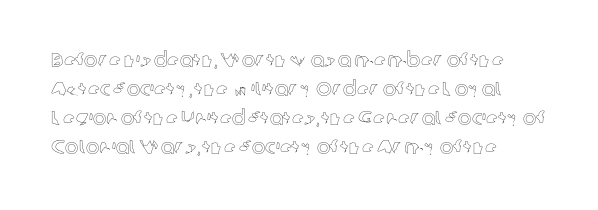
The image shows 20 px text type, upright; set normal line spacing (1.45x), normal letter spacing, not underlined.
